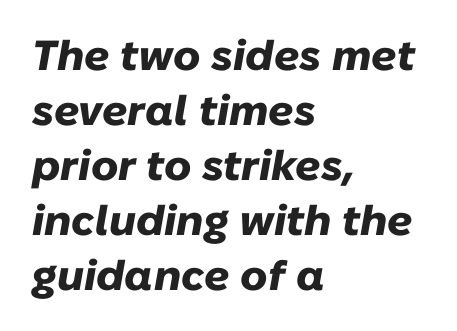
Q: Is the text bold? A: Yes.
Q: Is the text italic (slanted)? A: Yes, it leans right by about 10 degrees.
Q: Is the text underlined? A: No.
Q: How is the paragraph aligned? A: Left-aligned.
Q: Is the spacing between letters normal or unusually wide? A: Normal.
Q: Is the spacing between lines tight, normal or loose? A: Normal.
Q: Width (condensed, normal, or wide)? A: Normal.
Q: Stroke contrast? A: Low.
Q: x-height? A: Medium.
Q: Monospaced? A: No.
